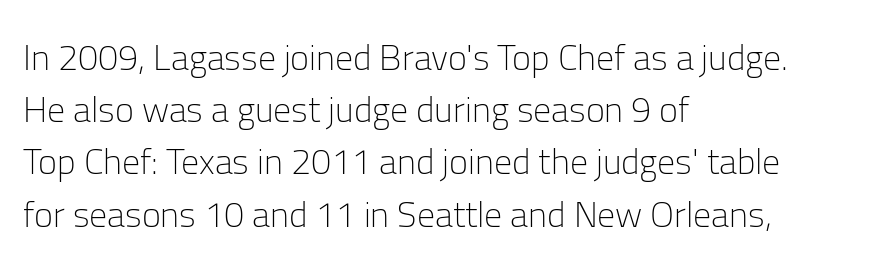
The passage shown is typed in a proportional face where columns would drift. A typesetter would call this leading conventional body-copy spacing. When letters stand straight like this, we call the style roman or upright. Decoration check: the copy has no underline.
